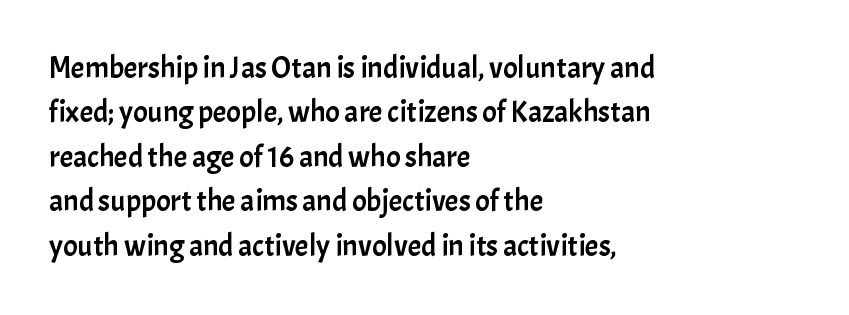
{"serif": "no", "italic": "no", "width": "normal", "stroke_contrast": "low", "x_height": "medium", "monospaced": "no", "underline": "no", "align": "left", "line_spacing": "normal", "line_spacing_ratio": 1.48, "letter_spacing": "normal", "letter_spacing_em": 0.0, "glyph_px": 30}
